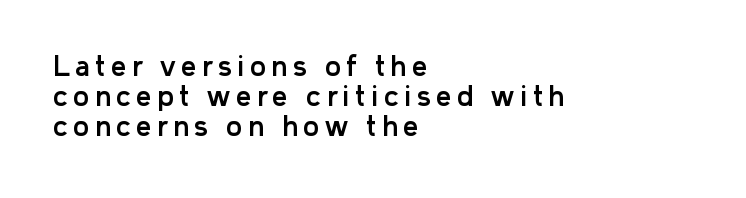
Q: Is the text italic (slanted)? A: No, it is upright.
Q: Is the text underlined? A: No.
Q: How is the paragraph aligned? A: Left-aligned.
Q: Is the spacing between letters normal or unusually wide? A: Unusually wide.
Q: Is the spacing between lines tight, normal or loose? A: Tight.
